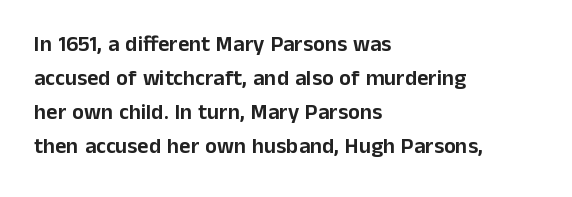
Inter-character spacing is left at the font's built-in metrics. A bare baseline throughout the passage. The typography opts for an upright posture over an oblique one. Casual observation: everything's shoved over to the left.
